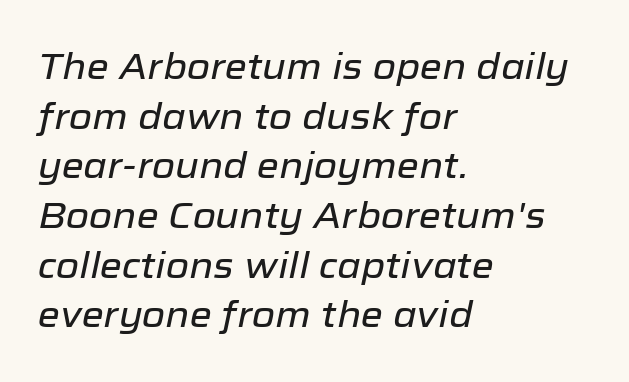
{"italic": "yes", "lean": "right", "slant_degrees": 12, "width": "normal", "stroke_contrast": "low", "x_height": "medium", "monospaced": "no", "underline": "no", "align": "left", "line_spacing": "normal", "line_spacing_ratio": 1.38, "letter_spacing": "normal", "letter_spacing_em": 0.0, "glyph_px": 36}
